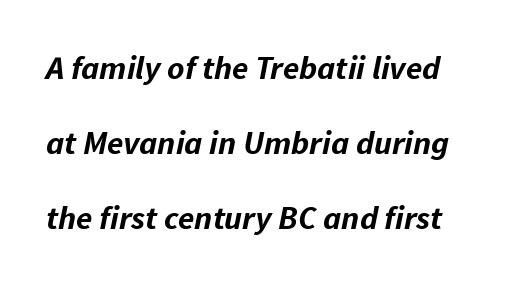
{"italic": "yes", "lean": "right", "slant_degrees": 11, "bold": "yes", "weight": "bold", "width": "normal", "stroke_contrast": "low", "x_height": "medium", "monospaced": "no", "underline": "no", "line_spacing": "loose", "line_spacing_ratio": 2.27, "letter_spacing": "normal", "letter_spacing_em": 0.0, "glyph_px": 33}
